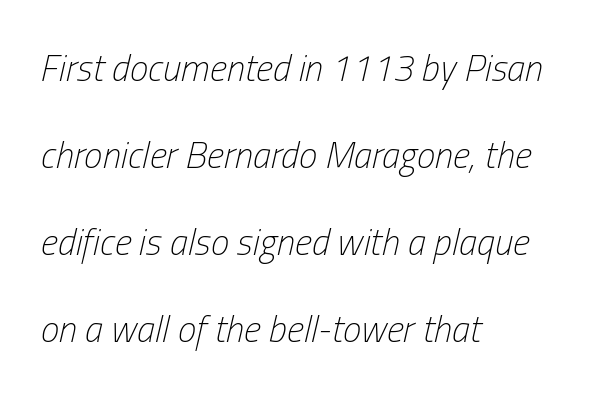
Q: Is the text bold? A: No.
Q: Is the text italic (slanted)? A: Yes, it leans right by about 13 degrees.
Q: Is the text underlined? A: No.
Q: How is the paragraph aligned? A: Left-aligned.
Q: Is the spacing between letters normal or unusually wide? A: Normal.
Q: Is the spacing between lines tight, normal or loose? A: Loose.
Q: Width (condensed, normal, or wide)? A: Condensed.
Q: Stroke contrast? A: Low.
Q: x-height? A: Medium.
Q: Monospaced? A: No.
